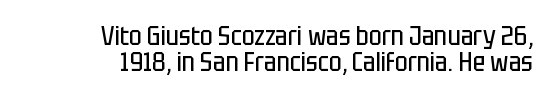
The image shows 27 px text type, upright; set right-aligned, tight line spacing (0.97x), normal letter spacing, not underlined.
